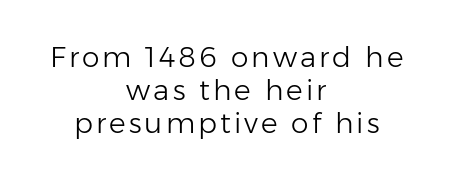
The image shows 28 px light sans-serif type, upright; set centered, line spacing 1.17x, not underlined; low stroke contrast and a medium x-height.
